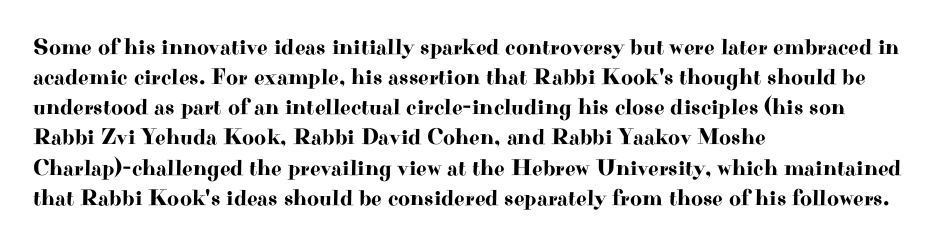
Q: Is the text italic (slanted)? A: No, it is upright.
Q: Is the text underlined? A: No.
Q: How is the paragraph aligned? A: Left-aligned.
Q: Is the spacing between letters normal or unusually wide? A: Normal.
Q: Is the spacing between lines tight, normal or loose? A: Normal.
